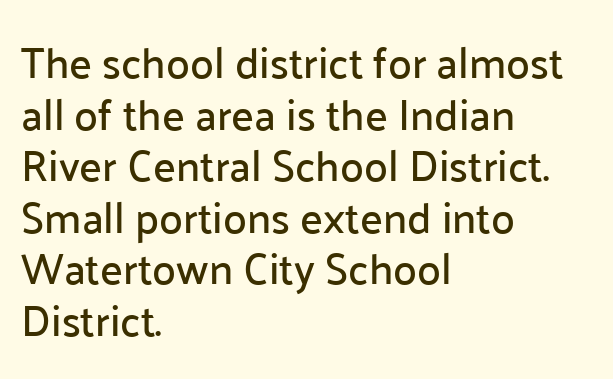
Casual observation: everything's shoved over to the left. The passage shown is typed in a proportional face where columns would drift. Any mark beneath the type? The region is blank. Type style note: lacks serifs. Posture: upright roman.
